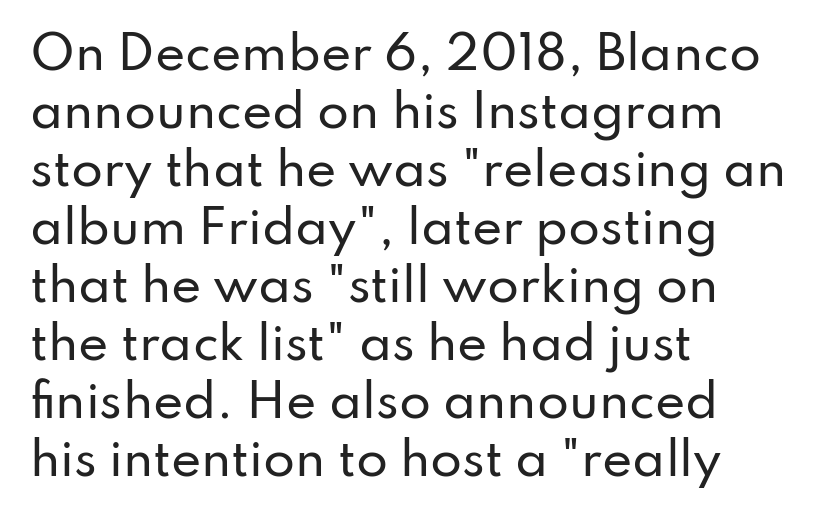
Q: Is the text italic (slanted)? A: No, it is upright.
Q: Is the typeface a serif or a sans-serif typeface? A: Sans-serif.
Q: Is the text underlined? A: No.
Q: How is the paragraph aligned? A: Left-aligned.
Q: Is the spacing between letters normal or unusually wide? A: Normal.
Q: Is the spacing between lines tight, normal or loose? A: Normal.
Q: Width (condensed, normal, or wide)? A: Normal.
Q: Stroke contrast? A: Low.
Q: x-height? A: Small.
Q: Monospaced? A: No.
